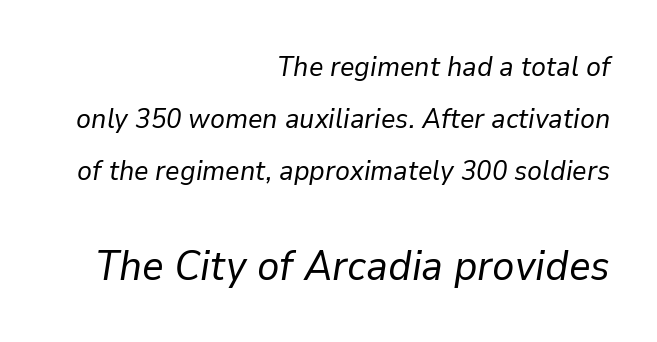
The rendering uses natural spacing where letterforms have individual widths. Letters have the restrained weight of plain body copy at most. Descenders hang freely into open space. The lower block of text is set noticeably larger than the block above it.
